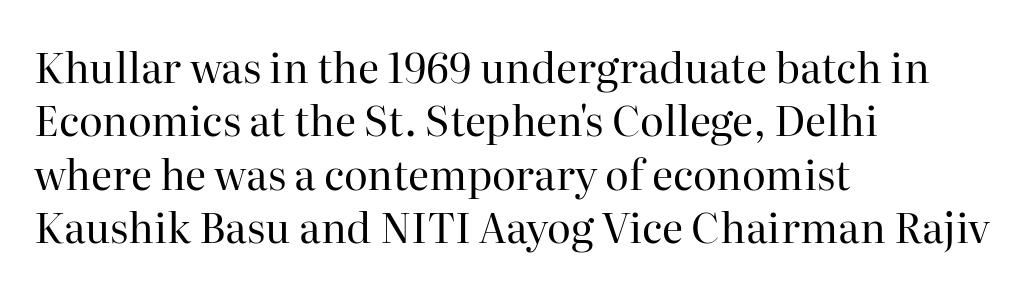
Is this a fixed-width face? No — the glyphs have proportional, varying widths. Old-style or modern, the face here clearly has serifs. These lines were composed using upright roman letters. A quiet, ordinary-to-light weight characterises the typeface. Tracking here is standard; glyphs follow each other at the usual distance.
